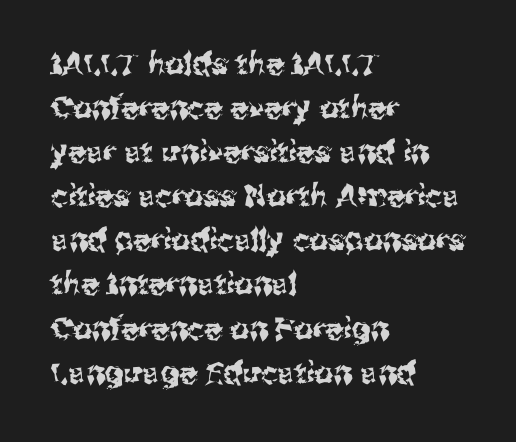
The image shows 30 px sans-serif type, upright; set left-aligned, normal line spacing (1.47x), normal letter spacing, not underlined; medium stroke contrast and a medium x-height.
